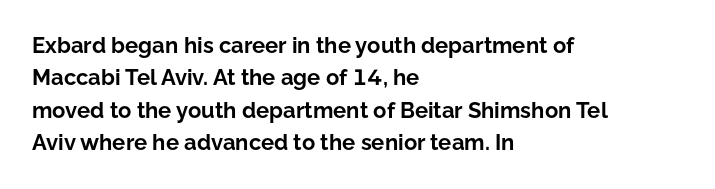
{"italic": "no", "bold": "yes", "underline": "no", "align": "left", "line_spacing": "normal", "line_spacing_ratio": 1.47, "letter_spacing": "normal", "letter_spacing_em": 0.0, "glyph_px": 22}
